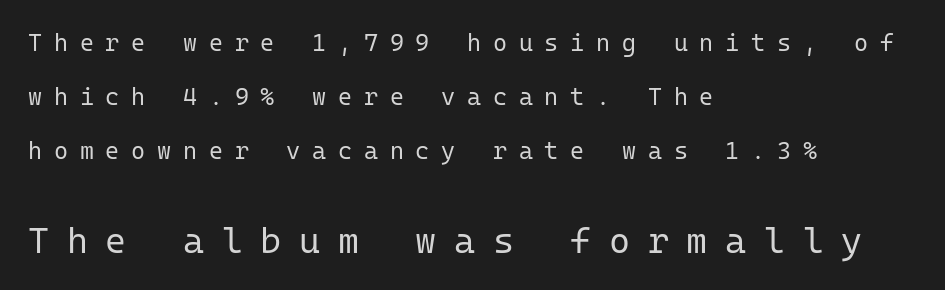
Q: Is the text bold? A: No.
Q: Is the text italic (slanted)? A: No, it is upright.
Q: Is the typeface a serif or a sans-serif typeface? A: Sans-serif.
Q: Is the text underlined? A: No.
Q: How is the paragraph aligned? A: Left-aligned.
Q: Is the spacing between letters normal or unusually wide? A: Unusually wide.
Q: Is the spacing between lines tight, normal or loose? A: Loose.
Q: Which block of text is set in a larger size, the first (top) or the second (bottom)? A: The second (bottom) one.
Q: Width (condensed, normal, or wide)? A: Normal.
Q: Stroke contrast? A: Low.
Q: x-height? A: Medium.
Q: Monospaced? A: Yes.
